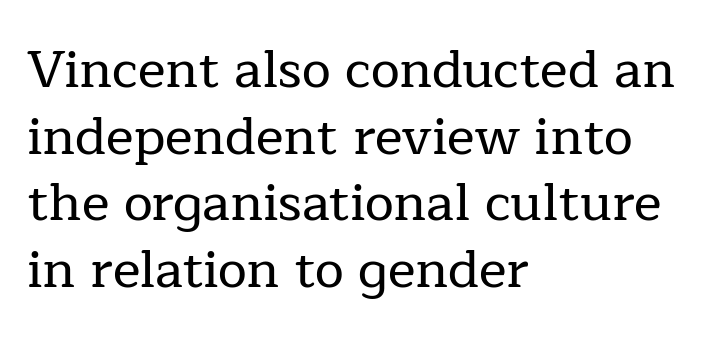
{"serif": "yes", "italic": "no", "width": "normal", "stroke_contrast": "low", "x_height": "medium", "monospaced": "no", "underline": "no", "align": "left", "line_spacing": "normal", "line_spacing_ratio": 1.28, "letter_spacing": "normal", "letter_spacing_em": 0.0, "glyph_px": 52}
